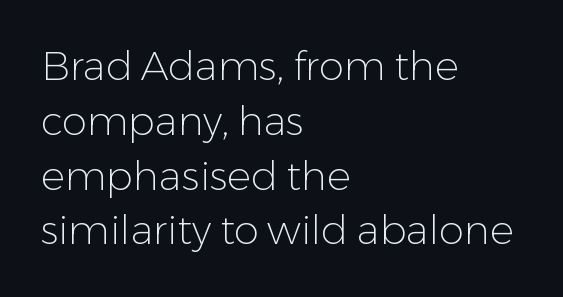
Upright lettering throughout. Unmarked baselines from the first word to the last. Is this a fixed-width face? No — the glyphs have proportional, varying widths. The type is set solid horizontally, with unmodified tracking.
